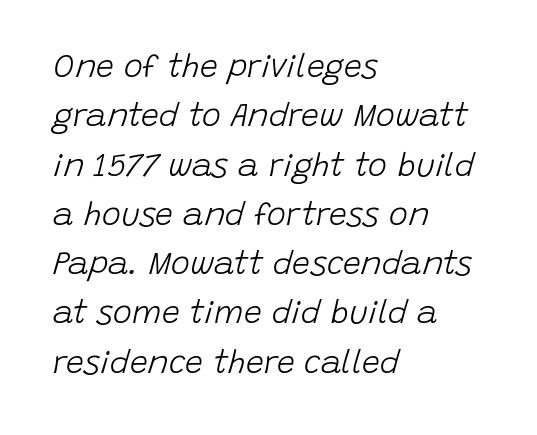
The image shows 32 px light type, italic (leaning right); set left-aligned, normal line spacing (1.54x), normal letter spacing, not underlined; low stroke contrast and a large x-height.
